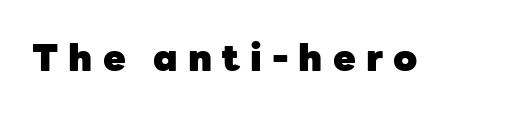
Q: Is the text bold? A: Yes.
Q: Is the text italic (slanted)? A: No, it is upright.
Q: Is the typeface a serif or a sans-serif typeface? A: Sans-serif.
Q: Is the text underlined? A: No.
Q: Is the spacing between letters normal or unusually wide? A: Unusually wide.
Q: Width (condensed, normal, or wide)? A: Normal.
Q: Stroke contrast? A: Low.
Q: x-height? A: Medium.
Q: Monospaced? A: No.
